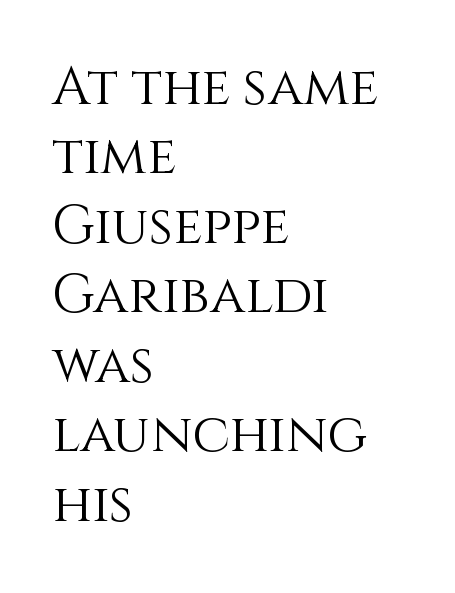
{"italic": "no", "bold": "no", "weight": "light", "width": "normal", "stroke_contrast": "medium", "x_height": "large", "monospaced": "no", "underline": "no", "align": "left", "line_spacing": "normal", "line_spacing_ratio": 1.31, "letter_spacing": "normal", "letter_spacing_em": 0.0, "glyph_px": 53}
